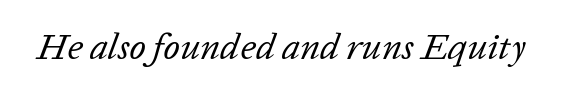
The image shows 37 px regular-weight type, italic (leaning right); set normal letter spacing, not underlined; low stroke contrast and a medium x-height.
